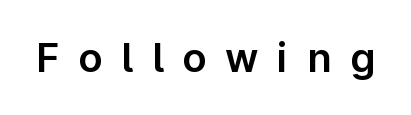
{"serif": "no", "italic": "no", "width": "normal", "stroke_contrast": "low", "x_height": "medium", "monospaced": "no", "underline": "no", "letter_spacing": "wide", "letter_spacing_em": 0.47, "glyph_px": 40}
